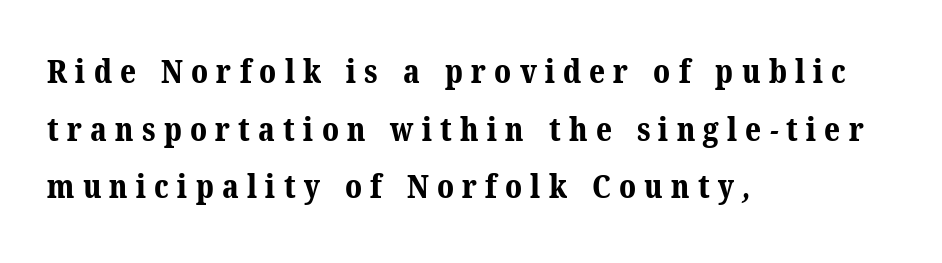
What stands out about the letter spacing? Its width — letters are far apart. Spacing verdict: proportional, widths tailored to each character. Teacher's note: observe the even left margin — that is flush-left alignment. This rendering features lettering with no underline. The strokes are fattened all the way to bold.
